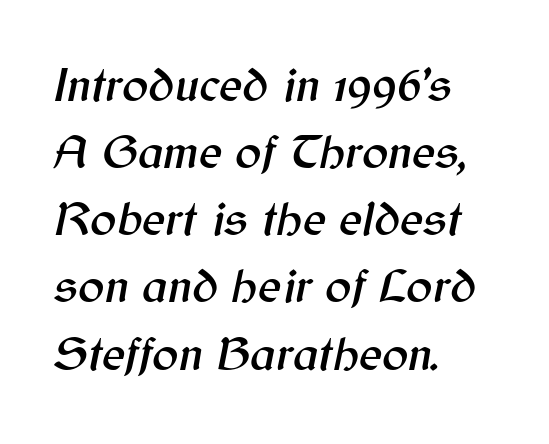
{"italic": "yes", "lean": "right", "slant_degrees": 12, "width": "normal", "stroke_contrast": "medium", "x_height": "medium", "monospaced": "no", "underline": "no", "align": "left", "line_spacing": "normal", "line_spacing_ratio": 1.37, "letter_spacing": "normal", "letter_spacing_em": 0.0, "glyph_px": 49}
